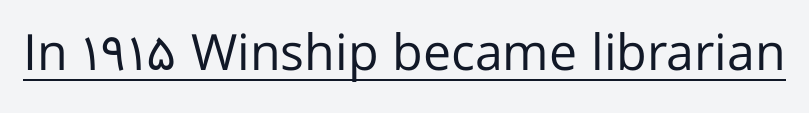
The image shows 50 px regular-weight sans-serif type, upright; set normal letter spacing, underlined; low stroke contrast and a medium x-height.
